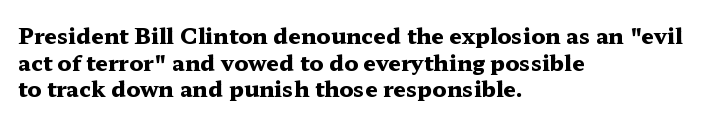
Q: Is the text bold? A: Yes.
Q: Is the text italic (slanted)? A: No, it is upright.
Q: Is the text underlined? A: No.
Q: How is the paragraph aligned? A: Left-aligned.
Q: Is the spacing between letters normal or unusually wide? A: Normal.
